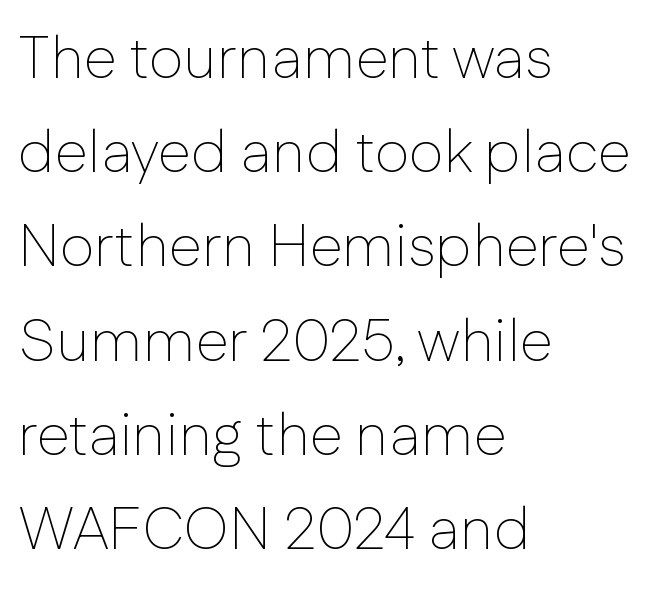
The image shows 60 px thin sans-serif type, upright; set left-aligned, normal line spacing (1.57x), normal letter spacing, not underlined; low stroke contrast and a medium x-height.
